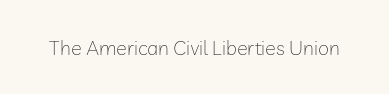
{"italic": "no", "bold": "no", "underline": "no", "letter_spacing": "normal", "letter_spacing_em": 0.0, "glyph_px": 20}
